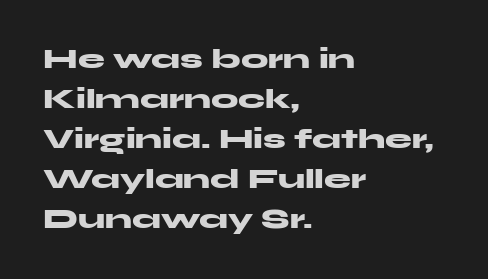
The image shows 27 px bold type, upright; set left-aligned, normal line spacing (1.48x), normal letter spacing, not underlined.
